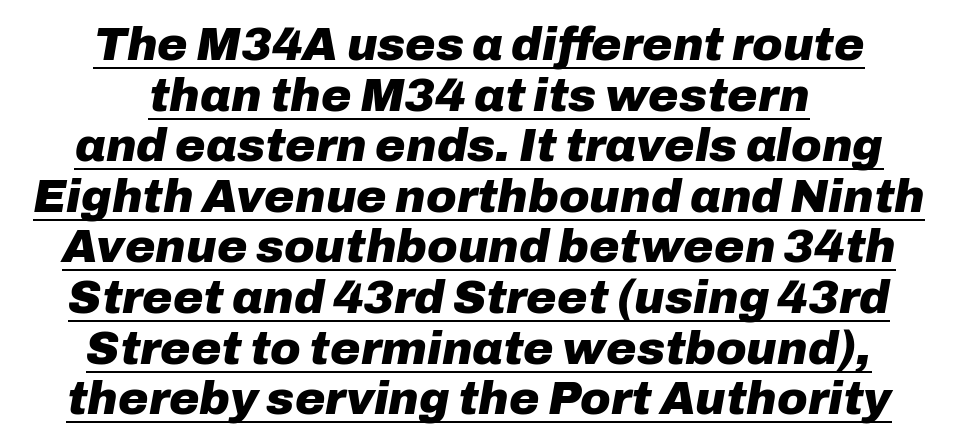
Q: Is the text bold? A: Yes.
Q: Is the text italic (slanted)? A: Yes, it leans right by about 10 degrees.
Q: Is the text underlined? A: Yes.
Q: How is the paragraph aligned? A: Centered.
Q: Is the spacing between letters normal or unusually wide? A: Normal.
Q: Is the spacing between lines tight, normal or loose? A: Tight.
Q: Width (condensed, normal, or wide)? A: Normal.
Q: Stroke contrast? A: Low.
Q: x-height? A: Medium.
Q: Monospaced? A: No.
